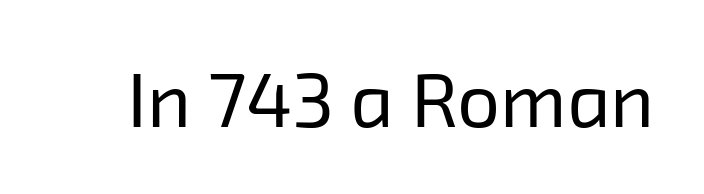
Q: Is the text bold? A: No.
Q: Is the typeface a serif or a sans-serif typeface? A: Sans-serif.
Q: Is the text underlined? A: No.
Q: Is the spacing between letters normal or unusually wide? A: Normal.
Q: Width (condensed, normal, or wide)? A: Normal.
Q: Stroke contrast? A: Low.
Q: x-height? A: Medium.
Q: Monospaced? A: No.
